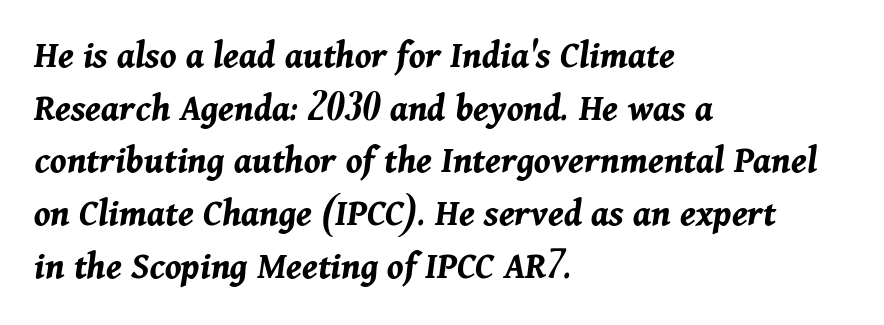
{"italic": "yes", "lean": "right", "slant_degrees": 11, "bold": "yes", "weight": "bold", "width": "normal", "stroke_contrast": "medium", "x_height": "medium", "monospaced": "no", "underline": "no", "align": "left", "line_spacing": "normal", "line_spacing_ratio": 1.35, "letter_spacing": "normal", "letter_spacing_em": 0.0, "glyph_px": 39}
